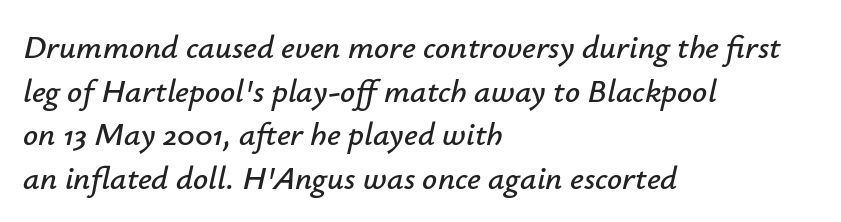
Q: Is the text italic (slanted)? A: Yes, it leans right by about 12 degrees.
Q: Is the text underlined? A: No.
Q: How is the paragraph aligned? A: Left-aligned.
Q: Is the spacing between letters normal or unusually wide? A: Normal.
Q: Is the spacing between lines tight, normal or loose? A: Normal.
Q: Width (condensed, normal, or wide)? A: Normal.
Q: Stroke contrast? A: Low.
Q: x-height? A: Small.
Q: Monospaced? A: No.
